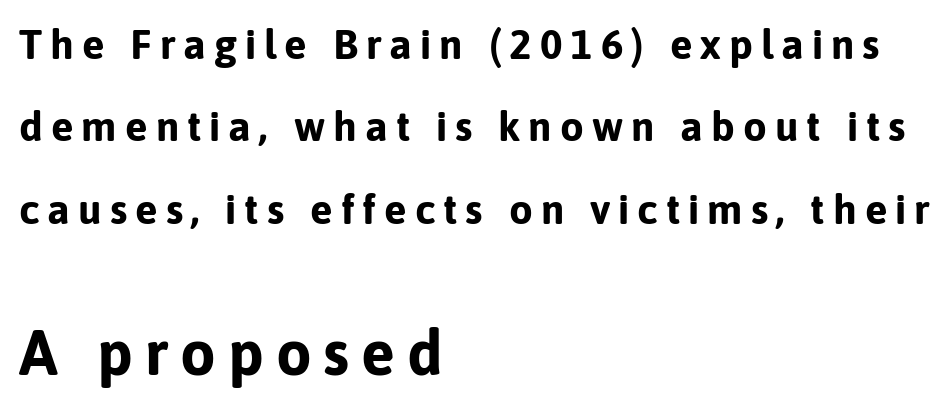
These lines stand farther apart than default settings would place them. The font family rendered here belongs to the sans-serif group. Here the designer chose a conventional face with non-uniform glyph widths. Weight: bold. A student would notice the bottom passage is typeset larger than what precedes it.
